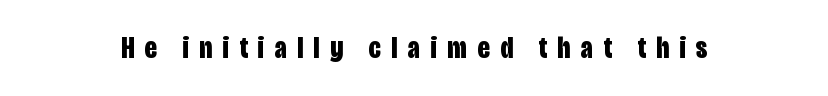
{"serif": "no", "italic": "no", "bold": "yes", "weight": "bold", "width": "condensed", "stroke_contrast": "low", "x_height": "large", "monospaced": "no", "underline": "no", "letter_spacing": "wide", "letter_spacing_em": 0.34, "glyph_px": 31}
